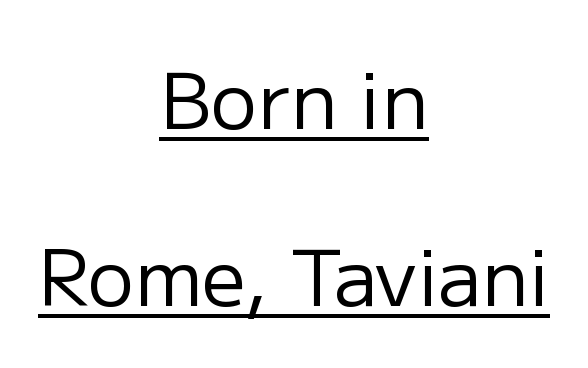
Font category for this specimen: sans-serif. The designer dialed line spacing up above the default. The rendering uses natural spacing where letterforms have individual widths. Compared with a flush-left layout, this one balances lines on the center instead. Students, observe the line beneath the letters — that is underlining.
